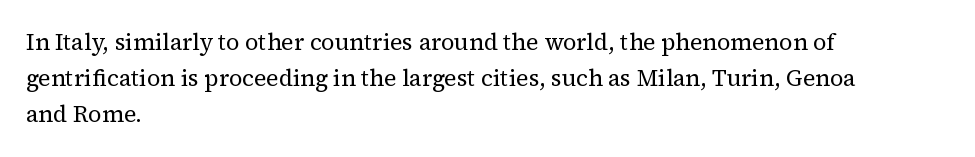
Nothing unusual about the tracking: characters are spaced as the font intends. The typesetter chose a ragged-right arrangement here. Vertical strokes here are truly vertical. In terms of leading, this rendering sits right in the middle.
